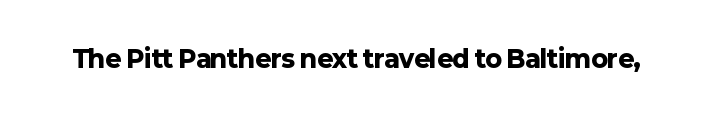
The image shows 24 px bold type, upright; set normal letter spacing, not underlined.
